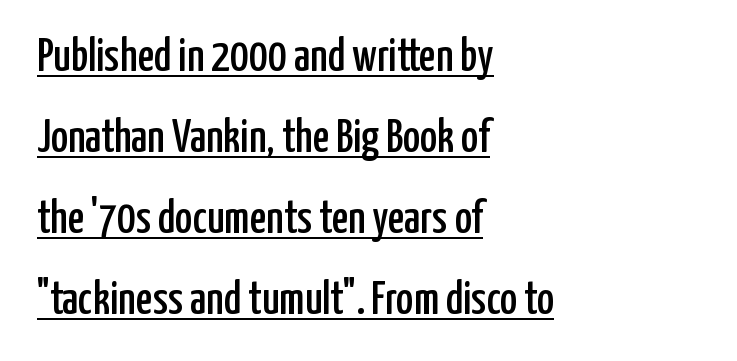
The image shows 46 px condensed sans-serif type, upright; set left-aligned, line spacing 1.76x, normal letter spacing, underlined; low stroke contrast and a medium x-height.
